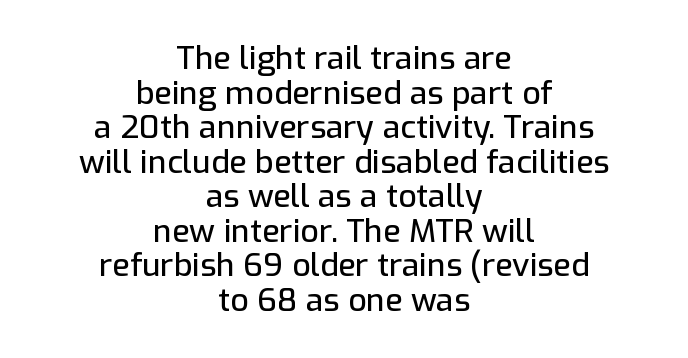
{"serif": "no", "italic": "no", "width": "normal", "stroke_contrast": "low", "x_height": "medium", "monospaced": "no", "underline": "no", "align": "center", "line_spacing": "tight", "line_spacing_ratio": 1.08, "letter_spacing": "normal", "letter_spacing_em": 0.0, "glyph_px": 32}
